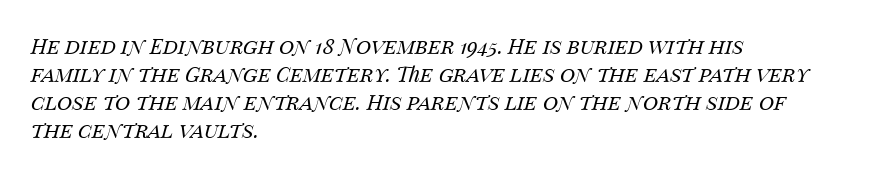
Stroke mass is kept to a normal reading level or below. If you measured baseline to baseline, you'd find a middling distance. Notice how the stems are inclined rather than vertical — that's the hallmark of italics. Only glyphs here, with clear space below each row. One-word summary of the alignment: left. The horizontal fit of the characters is conventional and even.
